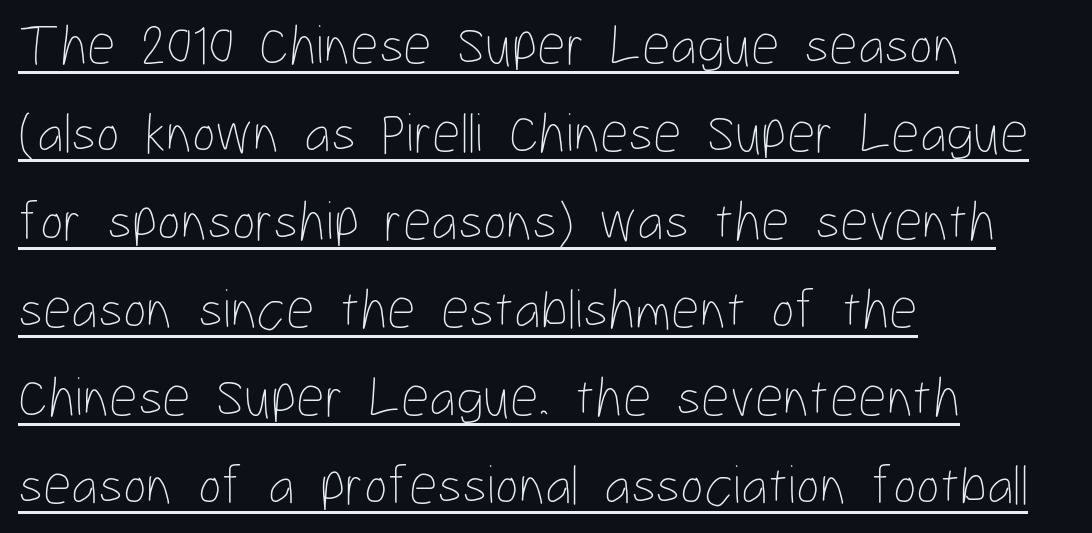
The image shows 56 px thin, condensed type, upright; set left-aligned, normal line spacing (1.57x), normal letter spacing, underlined; low stroke contrast and a medium x-height.
